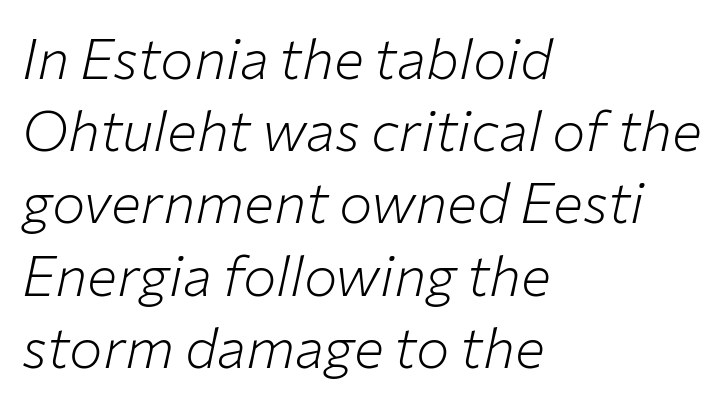
Q: Is the text bold? A: No.
Q: Is the text italic (slanted)? A: Yes, it leans right by about 12 degrees.
Q: Is the text underlined? A: No.
Q: How is the paragraph aligned? A: Left-aligned.
Q: Is the spacing between letters normal or unusually wide? A: Normal.
Q: Is the spacing between lines tight, normal or loose? A: Normal.
Q: Width (condensed, normal, or wide)? A: Normal.
Q: Stroke contrast? A: Low.
Q: x-height? A: Medium.
Q: Monospaced? A: No.
